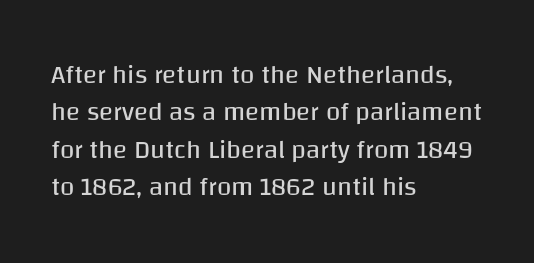
Q: Is the text bold? A: No.
Q: Is the text italic (slanted)? A: No, it is upright.
Q: Is the text underlined? A: No.
Q: How is the paragraph aligned? A: Left-aligned.
Q: Is the spacing between letters normal or unusually wide? A: Normal.
Q: Is the spacing between lines tight, normal or loose? A: Normal.
